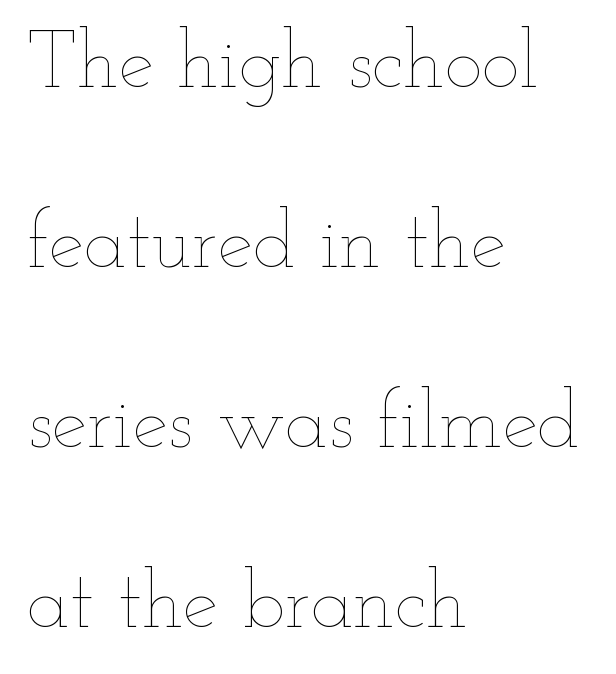
Is the type heavy? It reads as light-to-regular instead. In terms of letterspacing, this is plain default setting. You could fit nearly another row in the gap between these rows. Notice how the stems are strictly vertical — no italics here.
